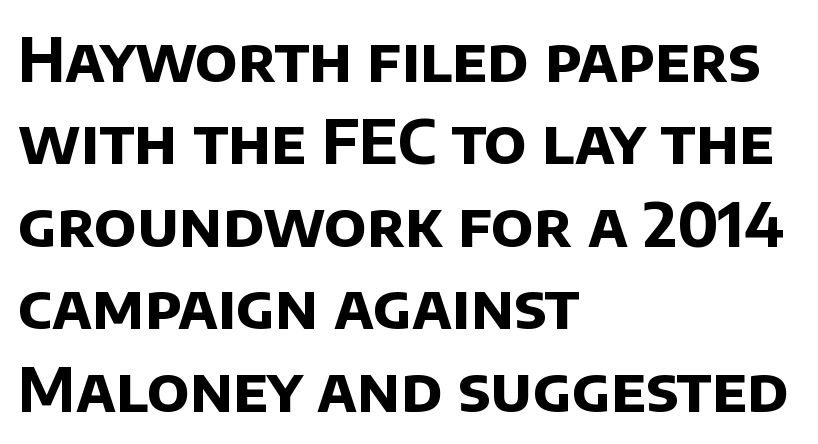
{"serif": "no", "bold": "yes", "weight": "bold", "width": "normal", "stroke_contrast": "low", "x_height": "large", "monospaced": "no", "underline": "no", "align": "left", "line_spacing": "normal", "line_spacing_ratio": 1.33, "letter_spacing": "normal", "letter_spacing_em": 0.0, "glyph_px": 62}
